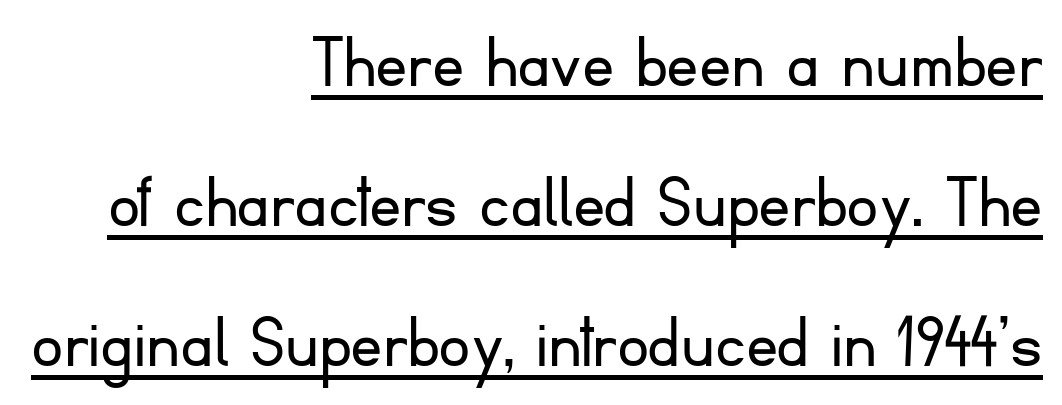
Q: Is the text bold? A: No.
Q: Is the text italic (slanted)? A: No, it is upright.
Q: Is the typeface a serif or a sans-serif typeface? A: Sans-serif.
Q: Is the text underlined? A: Yes.
Q: How is the paragraph aligned? A: Right-aligned.
Q: Is the spacing between letters normal or unusually wide? A: Normal.
Q: Width (condensed, normal, or wide)? A: Normal.
Q: Stroke contrast? A: Low.
Q: x-height? A: Small.
Q: Monospaced? A: No.
